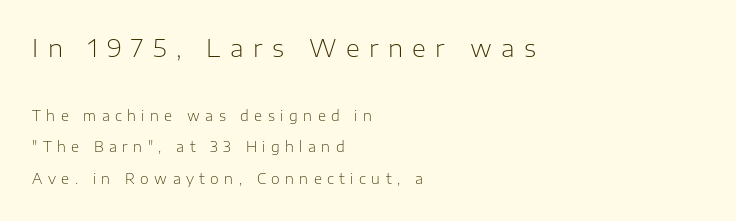
The image shows 24 px text type, upright; set left-aligned, loose line spacing (2.27x), unusually wide letter spacing (+0.39 em), not underlined; the first (top) block is 1.71x larger.
